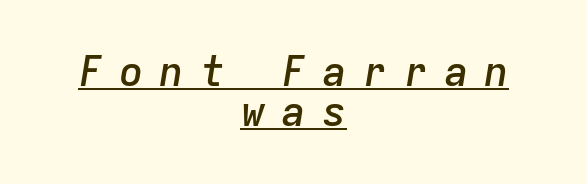
The paragraph shown floats in the horizontal middle. Emphasis is given by a line drawn under the lettering. It's the slanting kind of type. Note the uniform advance width — an 'i' takes as much space as an 'm'. A fair bit of extra ink — the face is semibold, not bold. Compared with typical body copy, the letter spacing here is much looser.
